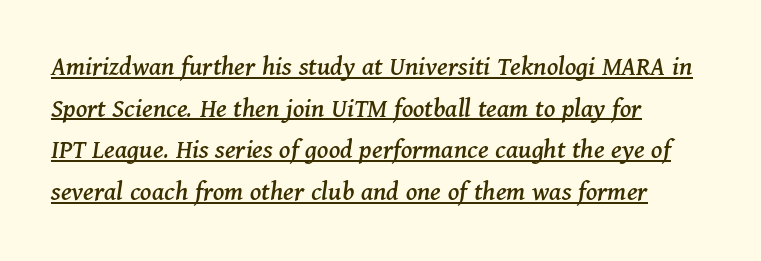
Q: Is the text italic (slanted)? A: Yes, it leans right by about 11 degrees.
Q: Is the typeface a serif or a sans-serif typeface? A: Serif.
Q: Is the text underlined? A: Yes.
Q: How is the paragraph aligned? A: Left-aligned.
Q: Is the spacing between letters normal or unusually wide? A: Normal.
Q: Is the spacing between lines tight, normal or loose? A: Normal.
Q: Width (condensed, normal, or wide)? A: Normal.
Q: Stroke contrast? A: Medium.
Q: x-height? A: Medium.
Q: Monospaced? A: No.
